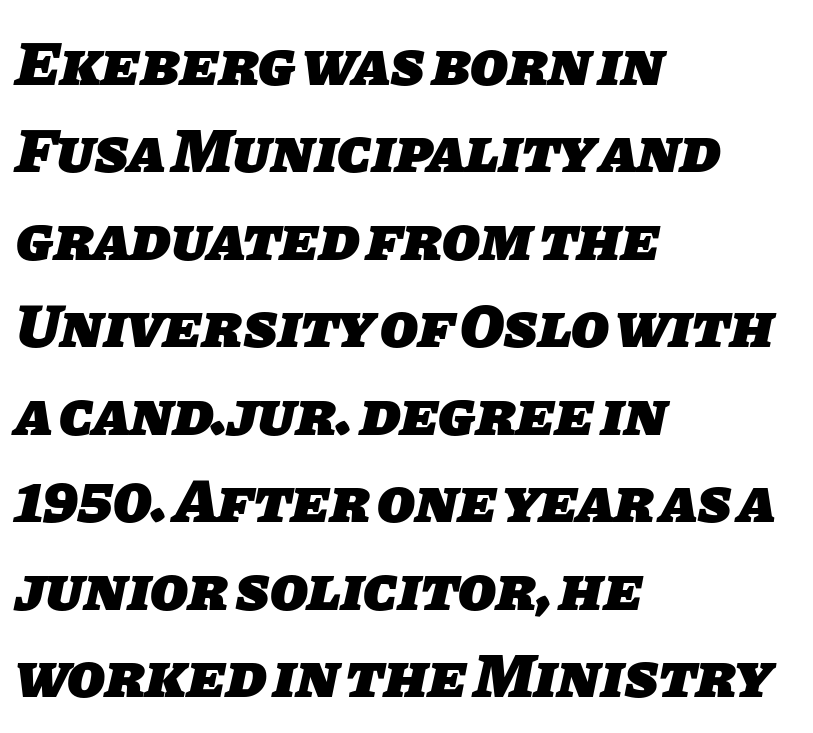
Q: Is the text bold? A: Yes.
Q: Is the typeface a serif or a sans-serif typeface? A: Serif.
Q: Is the text underlined? A: No.
Q: How is the paragraph aligned? A: Left-aligned.
Q: Is the spacing between letters normal or unusually wide? A: Normal.
Q: Is the spacing between lines tight, normal or loose? A: Normal.
Q: Width (condensed, normal, or wide)? A: Normal.
Q: Stroke contrast? A: Low.
Q: x-height? A: Large.
Q: Monospaced? A: No.
